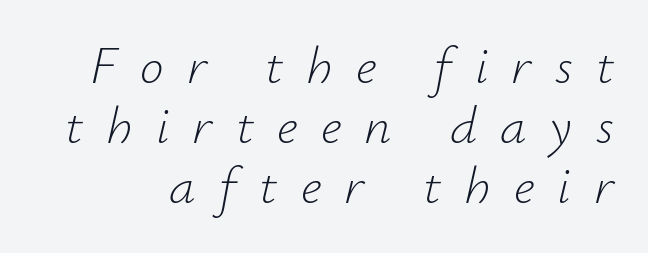
Q: Is the text bold? A: No.
Q: Is the text italic (slanted)? A: Yes, it leans right by about 12 degrees.
Q: Is the text underlined? A: No.
Q: Is the spacing between letters normal or unusually wide? A: Unusually wide.
Q: Is the spacing between lines tight, normal or loose? A: Tight.
Q: Width (condensed, normal, or wide)? A: Normal.
Q: Stroke contrast? A: Low.
Q: x-height? A: Small.
Q: Monospaced? A: No.
